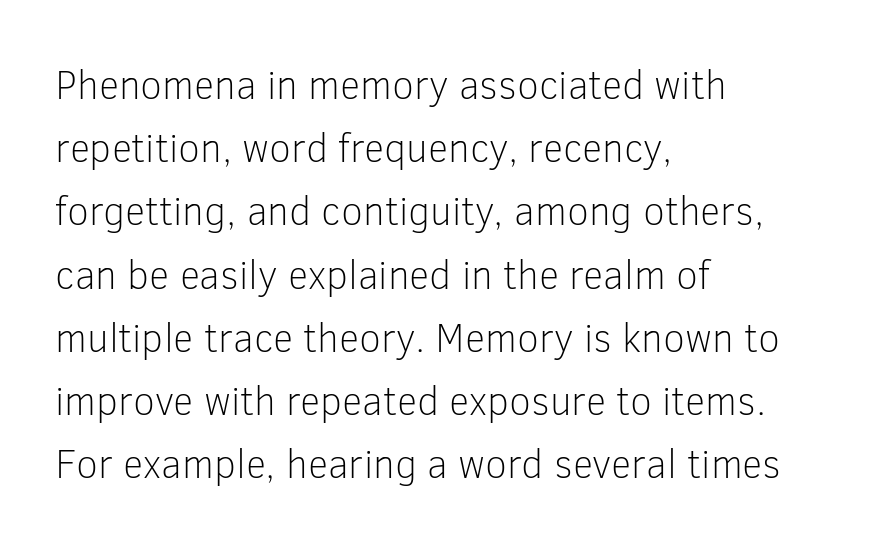
Leading: standard. Caption: standard tracking, unaltered. No letter is thick-stroked: the sample isn't bold. Nothing sits at the stroke ends, so this counts as sans-serif. Every character sits straight up, as roman type does. The passage is arranged the way most books set body copy — flush left.
